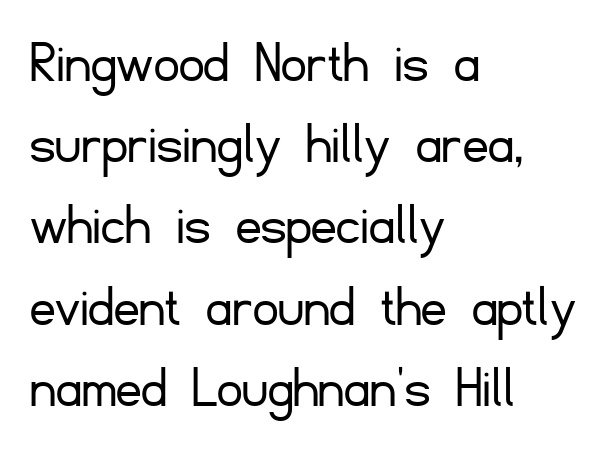
Honestly, the row spacing looks completely unremarkable. The letters advance in unequal steps, a hallmark of proportional type. A bare baseline throughout the passage. A sans-serif font was chosen for this passage. Where is the straight margin? On the left. Vertical strokes here are truly vertical.
